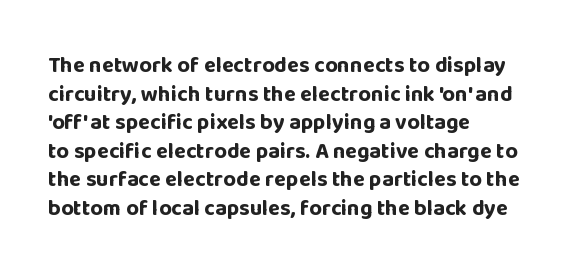
The image shows 22 px bold type, upright; set left-aligned, normal line spacing (1.3x), normal letter spacing, not underlined.
